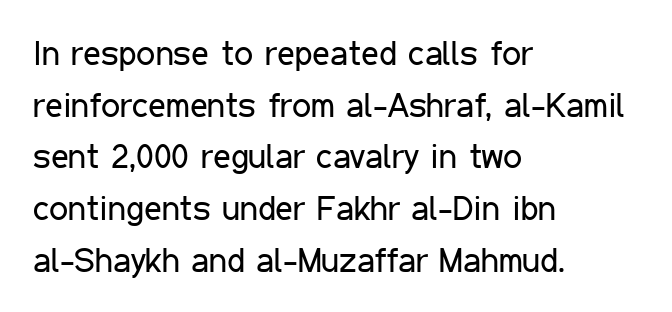
{"serif": "no", "italic": "no", "bold": "no", "weight": "regular", "width": "condensed", "stroke_contrast": "low", "x_height": "medium", "monospaced": "no", "underline": "no", "align": "left", "line_spacing": "normal", "line_spacing_ratio": 1.52, "letter_spacing": "normal", "letter_spacing_em": 0.0, "glyph_px": 34}
